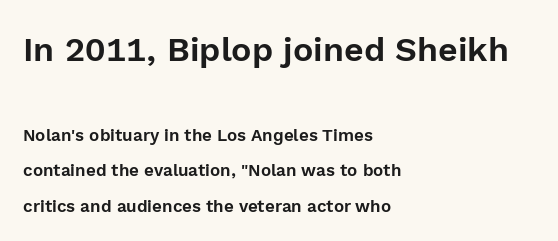
{"serif": "no", "italic": "no", "width": "normal", "x_height": "medium", "monospaced": "no", "underline": "no", "align": "left", "line_spacing": "loose", "line_spacing_ratio": 2.1, "letter_spacing": "normal", "letter_spacing_em": 0.0, "larger_block": "first", "size_ratio": 2.0, "glyph_px": 34}
